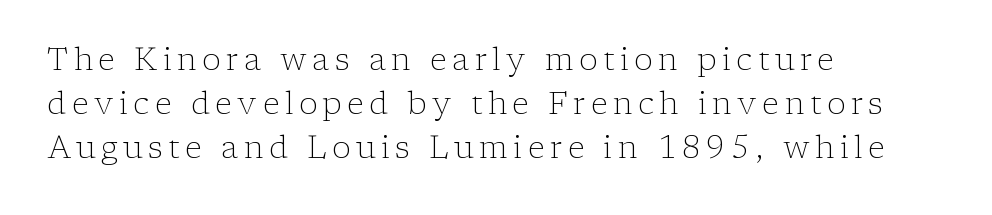
Q: Is the text bold? A: No.
Q: Is the text italic (slanted)? A: No, it is upright.
Q: Is the typeface a serif or a sans-serif typeface? A: Serif.
Q: Is the text underlined? A: No.
Q: How is the paragraph aligned? A: Left-aligned.
Q: Is the spacing between lines tight, normal or loose? A: Normal.
Q: Width (condensed, normal, or wide)? A: Normal.
Q: Stroke contrast? A: Low.
Q: x-height? A: Medium.
Q: Monospaced? A: No.
